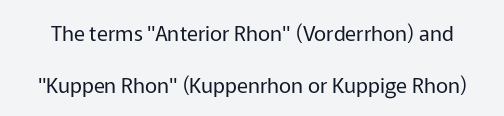
Is there much room between lines? Yes — plenty of vertical air separates them. The axis of the letterforms is exactly vertical. Look at the tracking — it's just the regular setting, nothing added. Counters stay open thanks to moderate or lighter strokes. The baseline area is clear.
